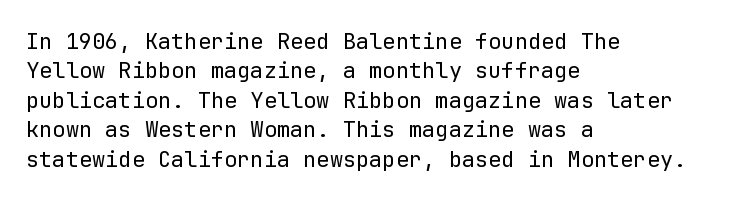
The image shows 22 px text type, upright; set left-aligned, normal line spacing (1.34x), normal letter spacing, not underlined.
